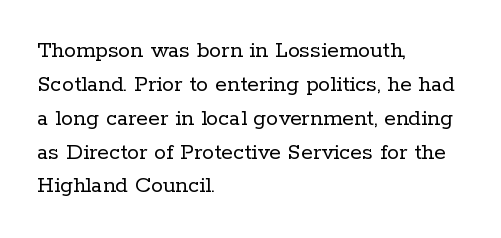
Decoration check: the copy has no underline. Teacher's note: observe the even left margin — that is flush-left alignment. Interline gaps are of average width in this sample. No chunkiness to these letters — they're not bold. These lines were composed using upright roman letters.
